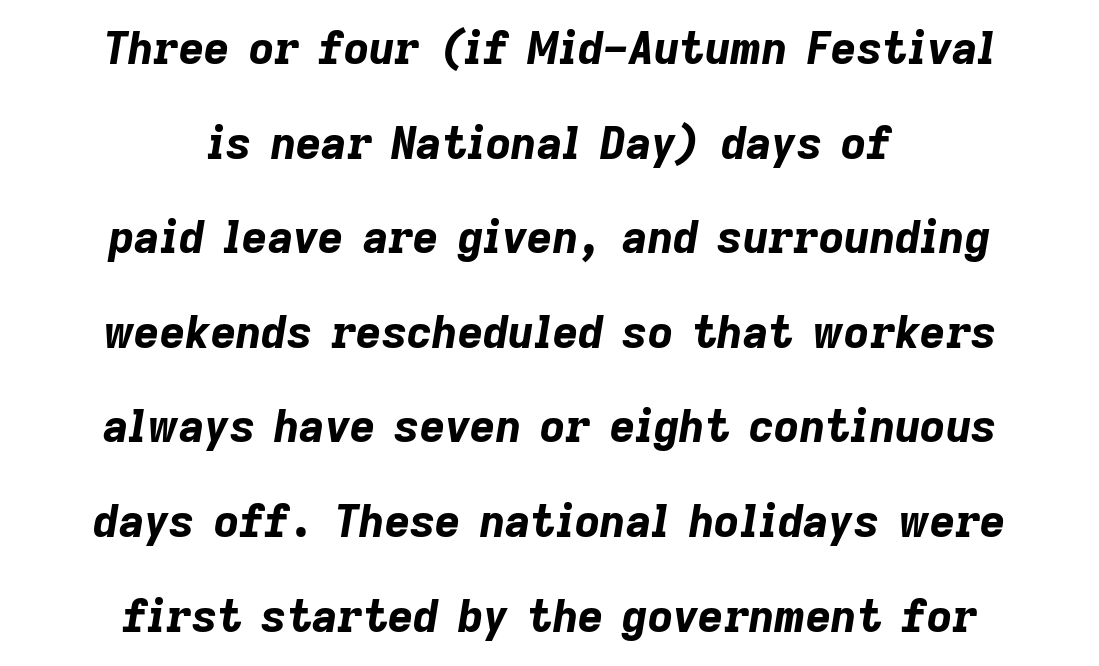
The image shows 44 px bold type, italic (leaning right); set centered, loose line spacing (2.15x), normal letter spacing, not underlined; low stroke contrast and a medium x-height.
